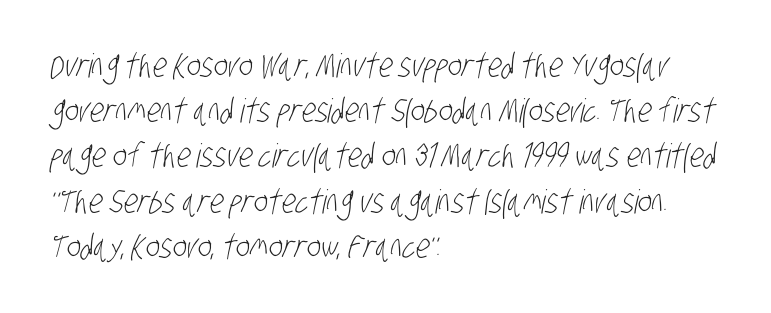
{"serif": "no", "bold": "no", "weight": "light", "width": "condensed", "stroke_contrast": "low", "x_height": "large", "monospaced": "no", "underline": "no", "align": "left", "line_spacing": "normal", "line_spacing_ratio": 1.37, "letter_spacing": "normal", "letter_spacing_em": 0.0, "glyph_px": 33}
